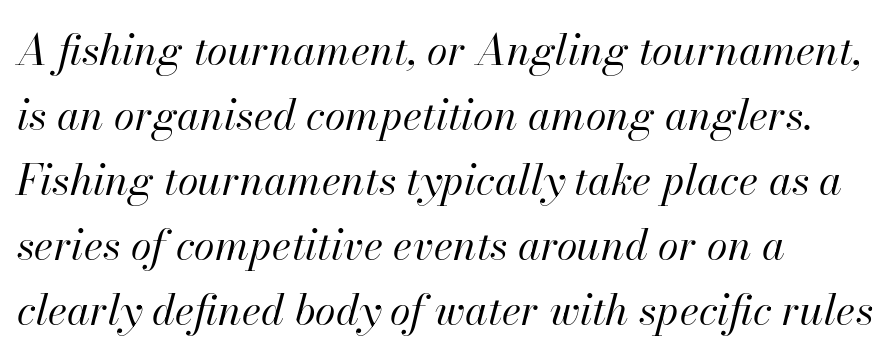
The image shows 42 px regular-weight type, italic (leaning right); set left-aligned, normal line spacing (1.55x), normal letter spacing, not underlined; high stroke contrast and a small x-height.
